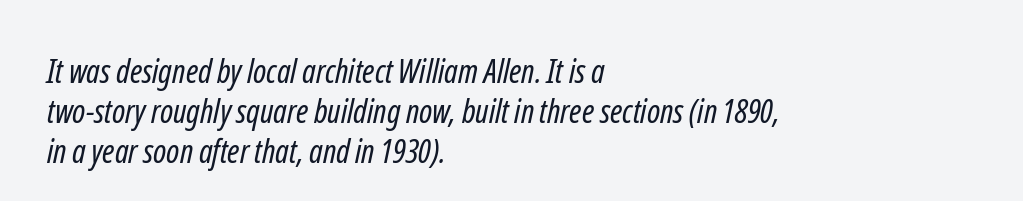
The image shows 33 px regular-weight, condensed sans-serif type; set left-aligned, line spacing 1.21x, normal letter spacing, not underlined; low stroke contrast and a medium x-height.
